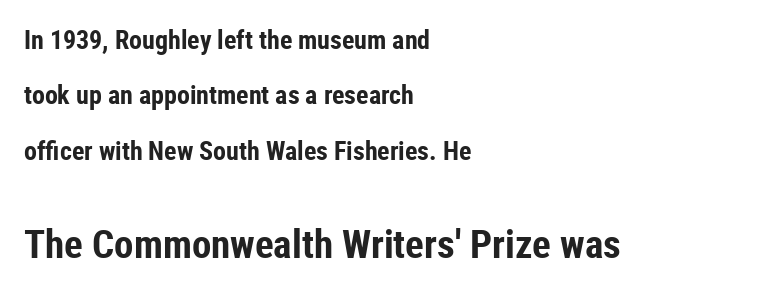
The image shows 39 px bold, condensed sans-serif type, upright; set left-aligned, loose line spacing (2.13x), normal letter spacing, not underlined; the second (bottom) block is 1.5x larger; low stroke contrast and a medium x-height.
